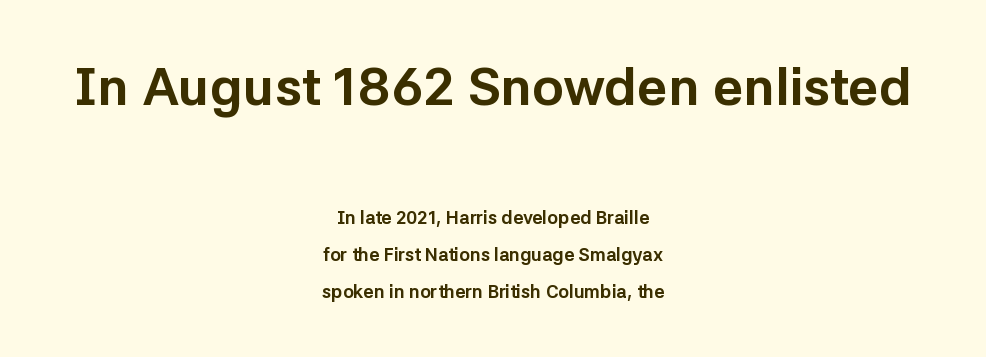
{"serif": "no", "italic": "no", "bold": "yes", "weight": "bold", "width": "normal", "stroke_contrast": "low", "x_height": "medium", "monospaced": "no", "underline": "no", "align": "center", "line_spacing": "loose", "line_spacing_ratio": 2.06, "letter_spacing": "normal", "letter_spacing_em": 0.0, "larger_block": "first", "size_ratio": 2.94, "glyph_px": 53}
